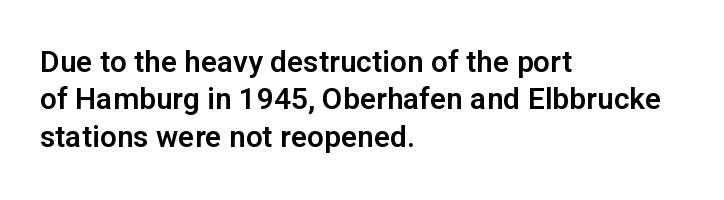
{"serif": "no", "italic": "no", "width": "normal", "stroke_contrast": "low", "x_height": "medium", "monospaced": "no", "underline": "no", "align": "left", "line_spacing": "normal", "line_spacing_ratio": 1.25, "letter_spacing": "normal", "letter_spacing_em": 0.0, "glyph_px": 30}
